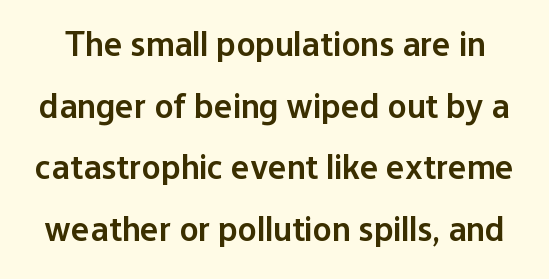
{"serif": "no", "italic": "no", "bold": "semi", "weight": "semibold", "width": "normal", "stroke_contrast": "low", "x_height": "medium", "monospaced": "no", "underline": "no", "line_spacing_ratio": 1.76, "letter_spacing": "normal", "letter_spacing_em": 0.0, "glyph_px": 35}
